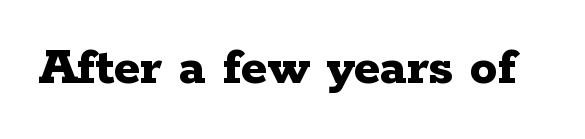
{"serif": "yes", "italic": "no", "bold": "yes", "weight": "bold", "width": "wide", "stroke_contrast": "low", "x_height": "medium", "monospaced": "no", "underline": "no", "letter_spacing": "normal", "letter_spacing_em": 0.0, "glyph_px": 55}
